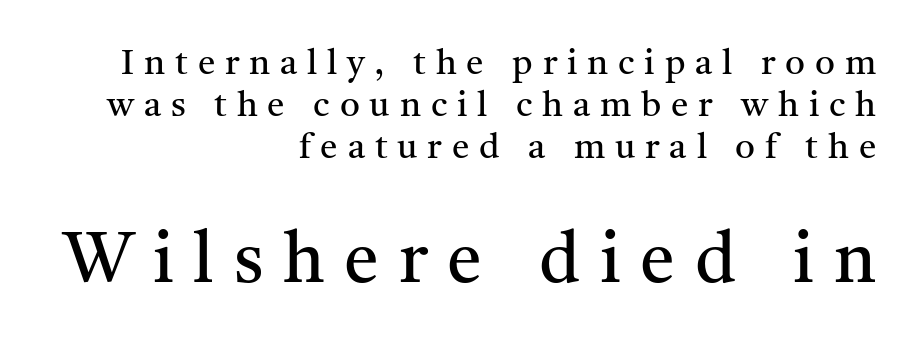
In terms of letterspacing, this is a distinctly airy, spread setting. Varying glyph widths throughout — classic text-font behaviour. A bare baseline throughout the passage. A student would call this right alignment; a typographer would say flush right, rag left. The glyphs in this specimen are seriffed.
